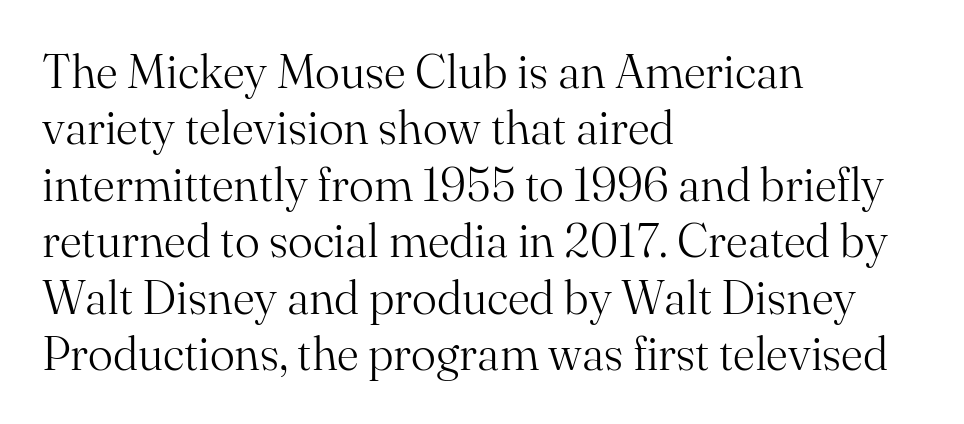
Q: Is the text bold? A: No.
Q: Is the text italic (slanted)? A: No, it is upright.
Q: Is the typeface a serif or a sans-serif typeface? A: Serif.
Q: Is the text underlined? A: No.
Q: How is the paragraph aligned? A: Left-aligned.
Q: Is the spacing between letters normal or unusually wide? A: Normal.
Q: Width (condensed, normal, or wide)? A: Normal.
Q: Stroke contrast? A: Medium.
Q: x-height? A: Small.
Q: Monospaced? A: No.
